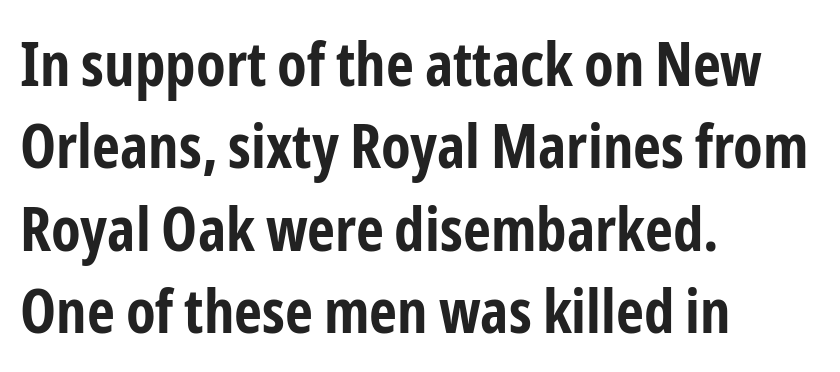
Its strokes are broad and dark, the hallmark of bold type. Does extra space separate the letters? No, they use regular spacing. The letters carry no serifs — their stems end cleanly without finishing strokes. Descender tails drop into unmarked territory. In terms of posture, this sample is upright. Summary of vertical rhythm: regular, with standard interline spacing.
